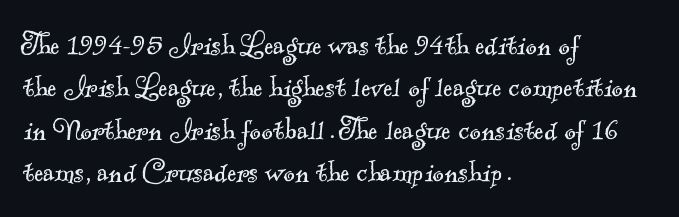
{"serif": "yes", "bold": "no", "weight": "light", "width": "normal", "x_height": "small", "monospaced": "no", "underline": "no", "align": "left", "line_spacing_ratio": 1.21, "letter_spacing": "normal", "letter_spacing_em": 0.0, "glyph_px": 35}
